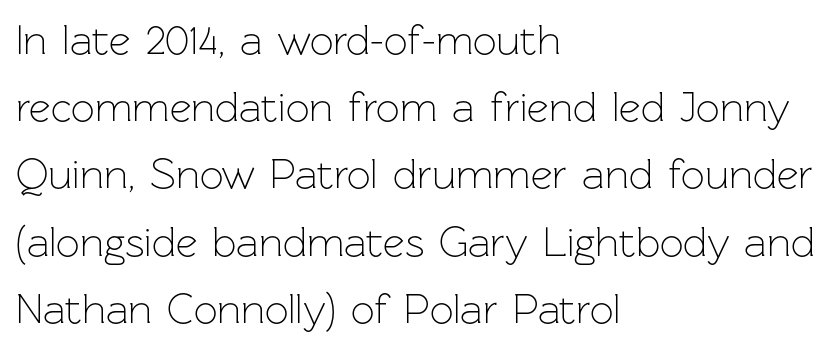
The image shows 42 px light sans-serif type, upright; set left-aligned, normal line spacing (1.6x), normal letter spacing, not underlined; low stroke contrast and a medium x-height.
